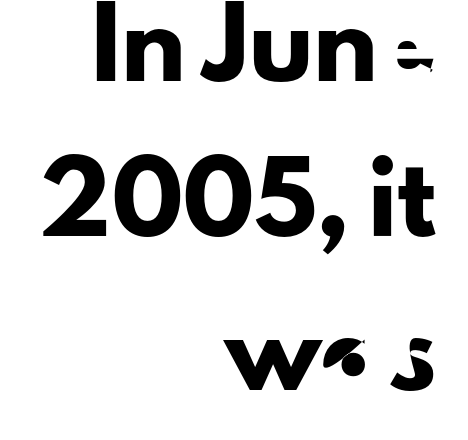
{"serif": "no", "italic": "no", "width": "normal", "stroke_contrast": "low", "x_height": "small", "monospaced": "no", "underline": "no", "align": "right", "line_spacing": "loose", "line_spacing_ratio": 2.38, "letter_spacing": "normal", "letter_spacing_em": 0.0, "glyph_px": 65}
